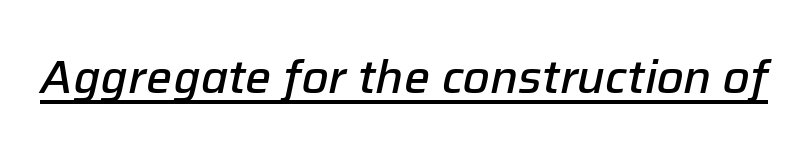
Q: Is the text bold? A: Semi-bold.
Q: Is the text italic (slanted)? A: Yes, it leans right by about 12 degrees.
Q: Is the text underlined? A: Yes.
Q: Is the spacing between letters normal or unusually wide? A: Normal.
Q: Width (condensed, normal, or wide)? A: Normal.
Q: Stroke contrast? A: Low.
Q: x-height? A: Medium.
Q: Monospaced? A: No.
